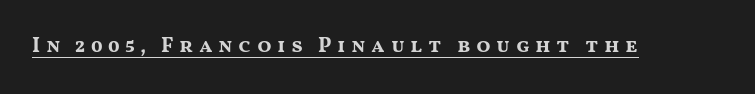
Q: Is the text bold? A: Yes.
Q: Is the text italic (slanted)? A: No, it is upright.
Q: Is the text underlined? A: Yes.
Q: Is the spacing between letters normal or unusually wide? A: Unusually wide.
